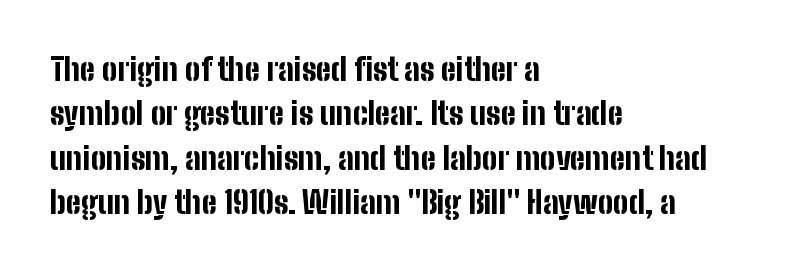
Typesetter's note: full bold, strokes at maximum text heaviness. The lettering stays uniformly vertical, giving the passage a roman look. The passage shown is not underscored anywhere. How are the letters spaced? Ordinarily, with no added tracking. Is this a fixed-width face? No — the glyphs have proportional, varying widths. Caption: multi-line text, flush left, ragged right.
